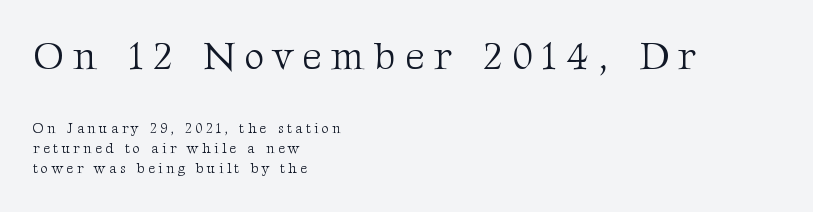
The text block is weighted toward the left margin, trailing off unevenly rightward. What's the leading like? Ordinary, nothing unusual. Vertical strokes here are truly vertical. Type without underlining. The rendering shows small feet on the letterforms — a serif design. This sample has the flowing, uneven cadence of proportional lettering.
